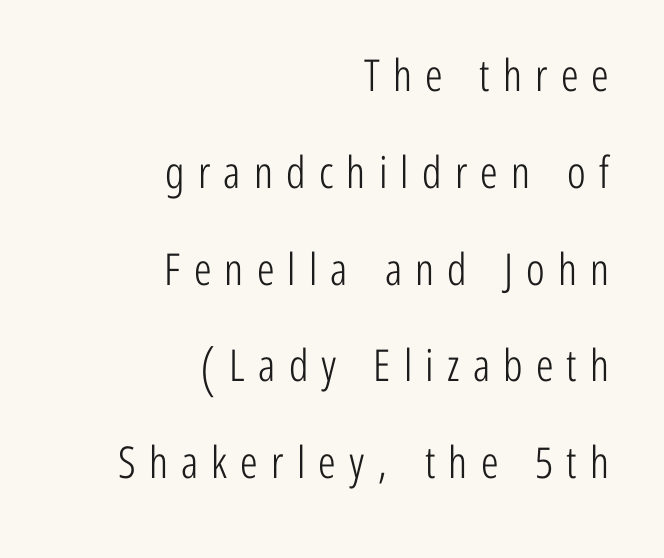
{"serif": "no", "italic": "no", "bold": "no", "weight": "light", "width": "condensed", "stroke_contrast": "low", "x_height": "medium", "monospaced": "no", "underline": "no", "align": "right", "line_spacing": "loose", "line_spacing_ratio": 2.2, "letter_spacing": "wide", "letter_spacing_em": 0.3, "glyph_px": 44}
